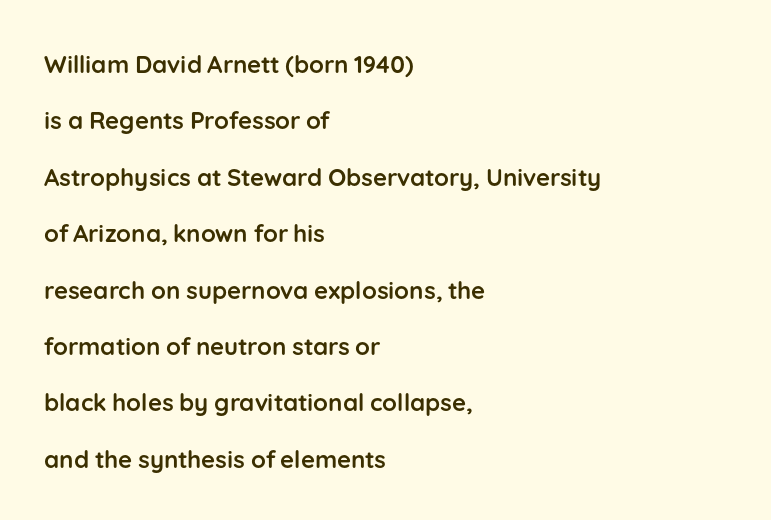
The image shows 24 px bold type, upright; set left-aligned, loose line spacing (2.35x), normal letter spacing, not underlined.
